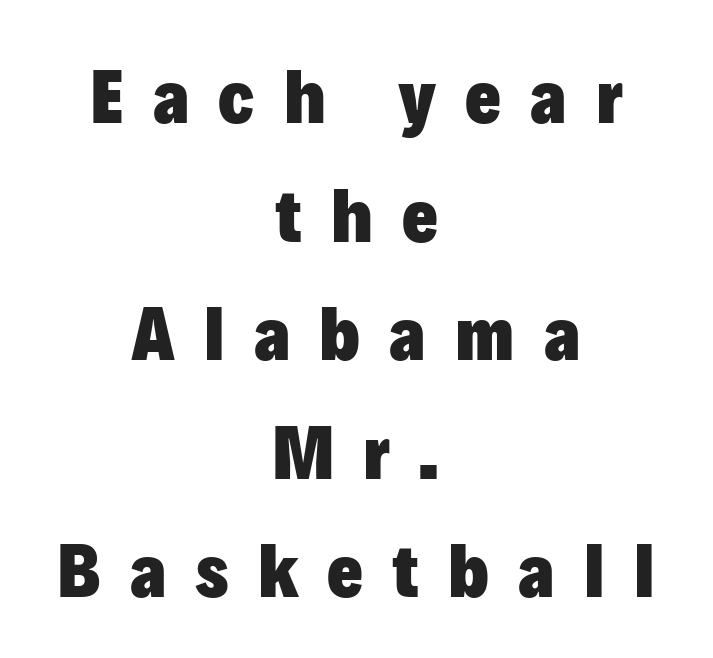
The passage shown is typed in a proportional face where columns would drift. The type is letterspaced generously, with wide tracking. Descenders hang freely into open space. Normally led — the rows are evenly, conventionally spaced. One-word summary of the alignment: center.
